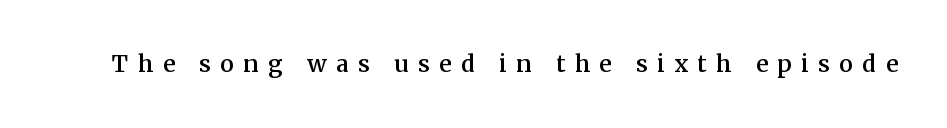
{"italic": "no", "bold": "semi", "underline": "no", "letter_spacing": "wide", "letter_spacing_em": 0.42, "glyph_px": 23}
